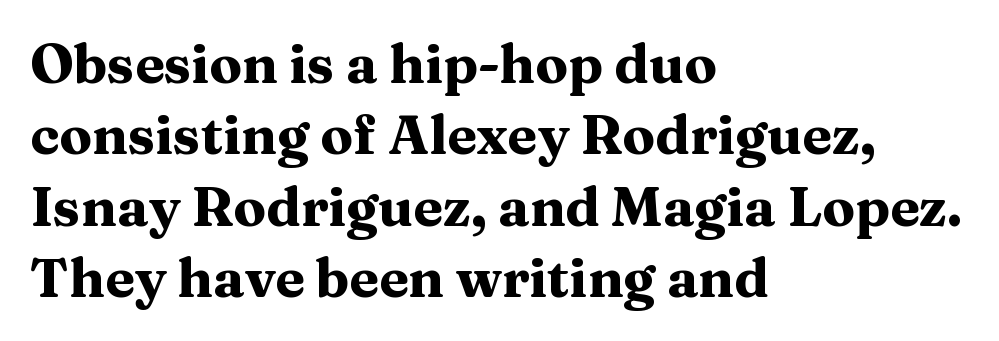
These lines stack with their left ends in a neat column. The passage shown stacks its lines at a standard gap. Summary of weight: heavy, a full bold. Posture: straight, roman, zero tilt.
